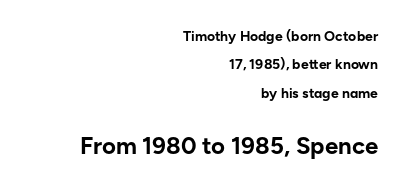
Q: Is the text bold? A: Yes.
Q: Is the text italic (slanted)? A: No, it is upright.
Q: Is the text underlined? A: No.
Q: How is the paragraph aligned? A: Right-aligned.
Q: Is the spacing between letters normal or unusually wide? A: Normal.
Q: Is the spacing between lines tight, normal or loose? A: Loose.
Q: Which block of text is set in a larger size, the first (top) or the second (bottom)? A: The second (bottom) one.
